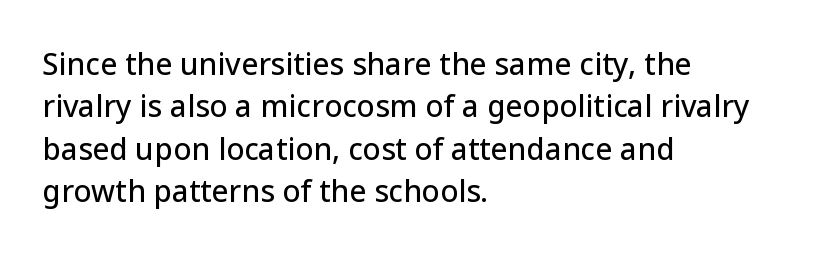
Q: Is the text italic (slanted)? A: No, it is upright.
Q: Is the typeface a serif or a sans-serif typeface? A: Sans-serif.
Q: Is the text underlined? A: No.
Q: How is the paragraph aligned? A: Left-aligned.
Q: Is the spacing between letters normal or unusually wide? A: Normal.
Q: Is the spacing between lines tight, normal or loose? A: Normal.
Q: Width (condensed, normal, or wide)? A: Normal.
Q: Stroke contrast? A: Low.
Q: x-height? A: Medium.
Q: Monospaced? A: No.
